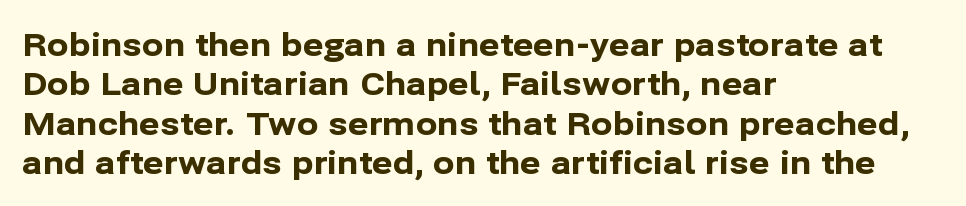
{"serif": "no", "italic": "no", "bold": "yes", "weight": "bold", "width": "normal", "stroke_contrast": "low", "x_height": "medium", "monospaced": "no", "underline": "no", "align": "left", "line_spacing_ratio": 1.23, "letter_spacing": "normal", "letter_spacing_em": 0.0, "glyph_px": 32}
